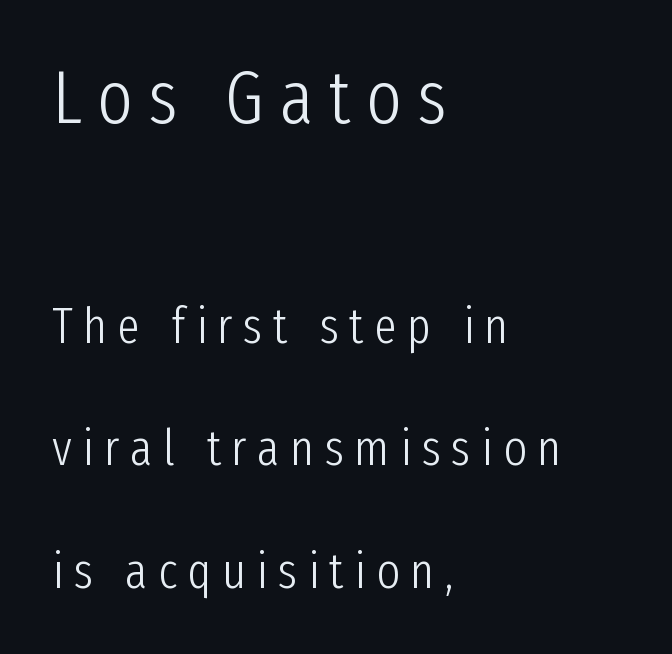
{"serif": "no", "italic": "no", "bold": "no", "weight": "light", "width": "condensed", "stroke_contrast": "low", "x_height": "medium", "monospaced": "no", "underline": "no", "align": "left", "line_spacing": "loose", "line_spacing_ratio": 2.45, "letter_spacing": "wide", "letter_spacing_em": 0.21, "larger_block": "first", "size_ratio": 1.5, "glyph_px": 75}
